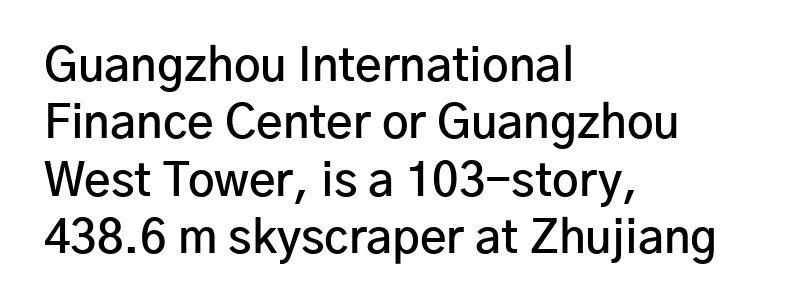
Q: Is the text bold? A: Semi-bold.
Q: Is the text italic (slanted)? A: No, it is upright.
Q: Is the typeface a serif or a sans-serif typeface? A: Sans-serif.
Q: Is the text underlined? A: No.
Q: How is the paragraph aligned? A: Left-aligned.
Q: Is the spacing between letters normal or unusually wide? A: Normal.
Q: Is the spacing between lines tight, normal or loose? A: Normal.
Q: Width (condensed, normal, or wide)? A: Normal.
Q: Stroke contrast? A: Low.
Q: x-height? A: Medium.
Q: Monospaced? A: No.
